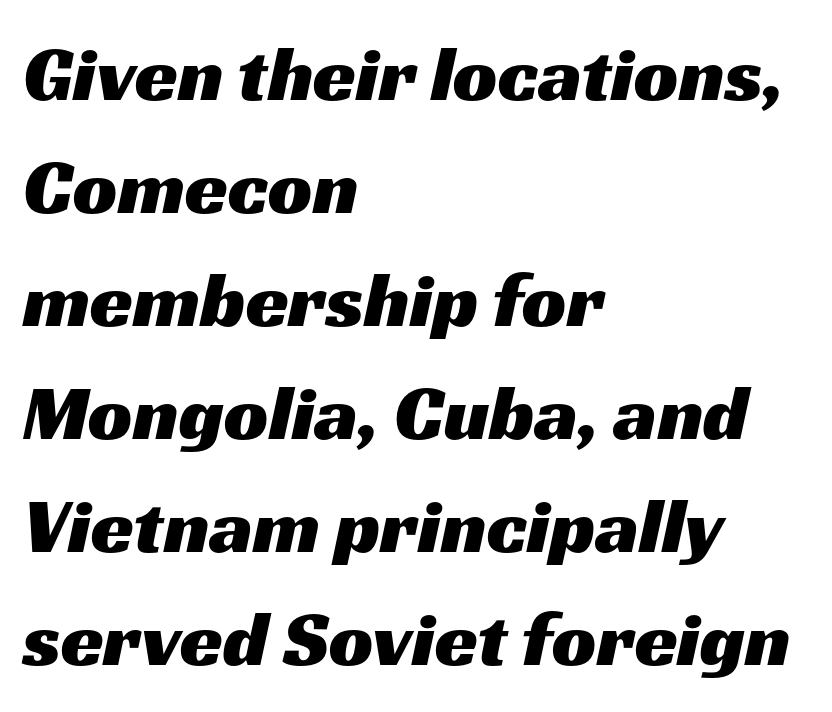
{"serif": "no", "width": "wide", "stroke_contrast": "medium", "x_height": "medium", "monospaced": "no", "underline": "no", "align": "left", "line_spacing": "normal", "line_spacing_ratio": 1.45, "letter_spacing": "normal", "letter_spacing_em": 0.0, "glyph_px": 78}
